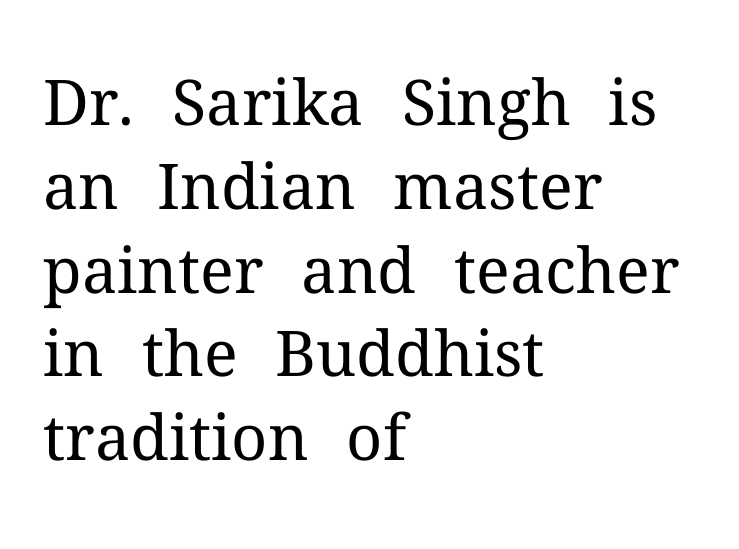
Q: Is the text bold? A: No.
Q: Is the text italic (slanted)? A: No, it is upright.
Q: Is the typeface a serif or a sans-serif typeface? A: Serif.
Q: Is the text underlined? A: No.
Q: How is the paragraph aligned? A: Left-aligned.
Q: Is the spacing between letters normal or unusually wide? A: Normal.
Q: Is the spacing between lines tight, normal or loose? A: Normal.
Q: Width (condensed, normal, or wide)? A: Normal.
Q: Stroke contrast? A: Medium.
Q: x-height? A: Medium.
Q: Monospaced? A: No.
